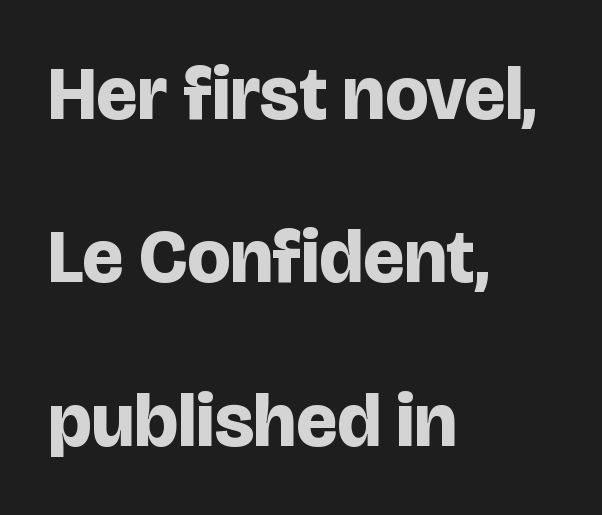
The image shows 76 px bold sans-serif type, upright; set left-aligned, loose line spacing (2.15x), normal letter spacing, not underlined; low stroke contrast and a large x-height.
